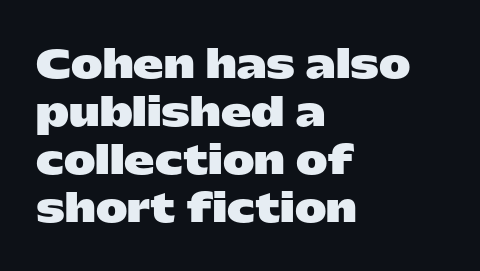
{"serif": "no", "italic": "no", "bold": "yes", "weight": "heavy", "width": "wide", "stroke_contrast": "low", "x_height": "medium", "monospaced": "no", "underline": "no", "align": "left", "line_spacing": "normal", "line_spacing_ratio": 1.26, "letter_spacing": "normal", "letter_spacing_em": 0.0, "glyph_px": 38}
